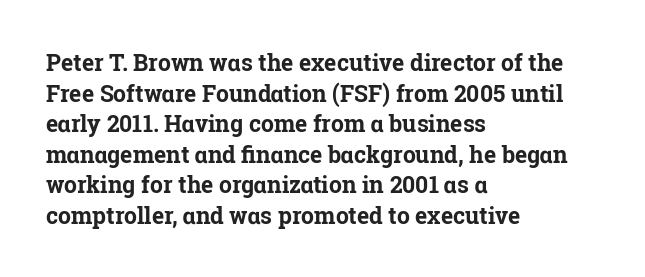
The image shows 23 px bold type, upright; set left-aligned, normal line spacing (1.33x), normal letter spacing, not underlined.
